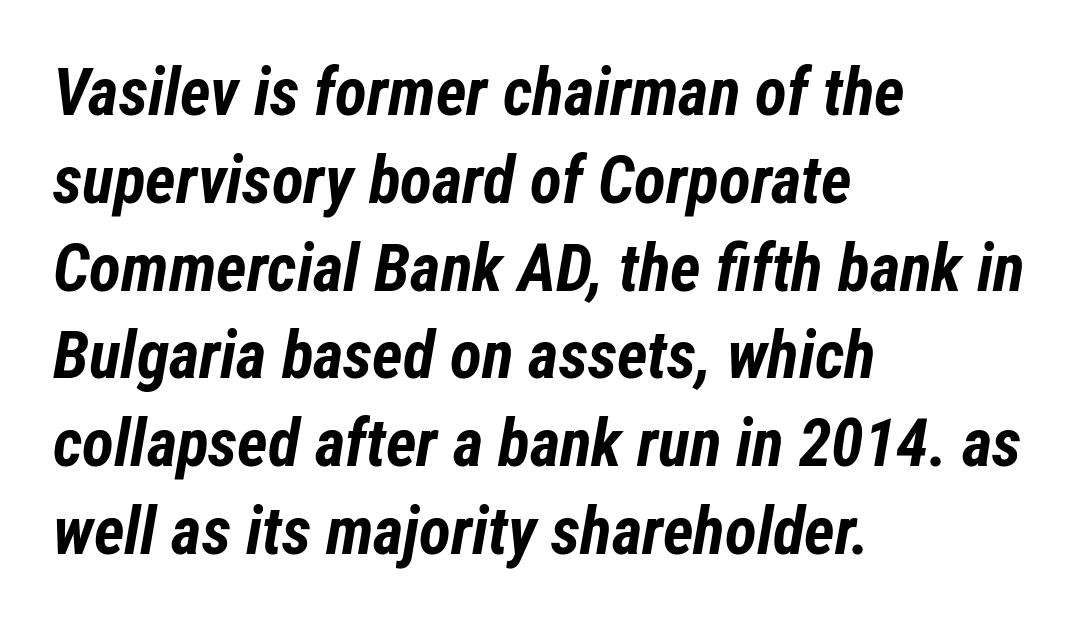
The image shows 66 px bold, condensed type, italic (leaning right); set left-aligned, normal line spacing (1.33x), normal letter spacing, not underlined; low stroke contrast and a medium x-height.
